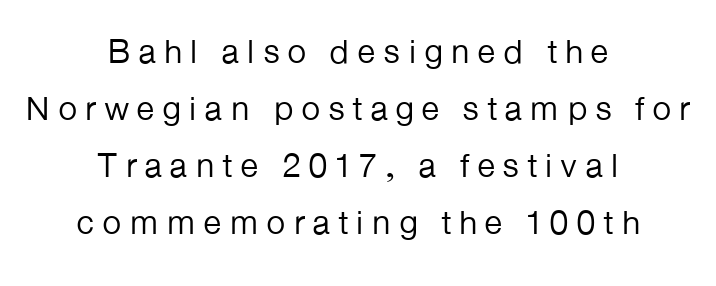
The image shows 34 px regular-weight sans-serif type, upright; set centered, normal line spacing (1.68x), unusually wide letter spacing (+0.21 em), not underlined; low stroke contrast and a medium x-height.
